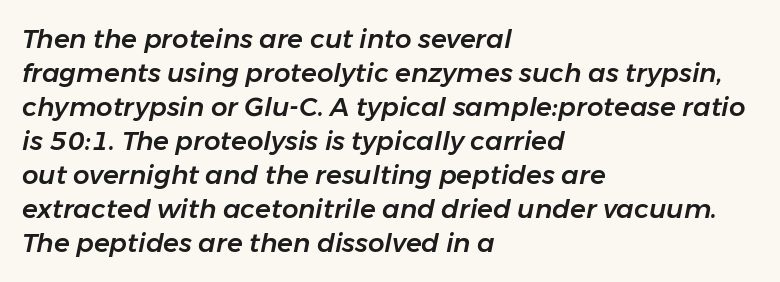
{"italic": "yes", "lean": "right", "slant_degrees": 11, "underline": "no", "align": "left", "line_spacing": "normal", "line_spacing_ratio": 1.31, "letter_spacing": "normal", "letter_spacing_em": 0.0, "glyph_px": 26}
